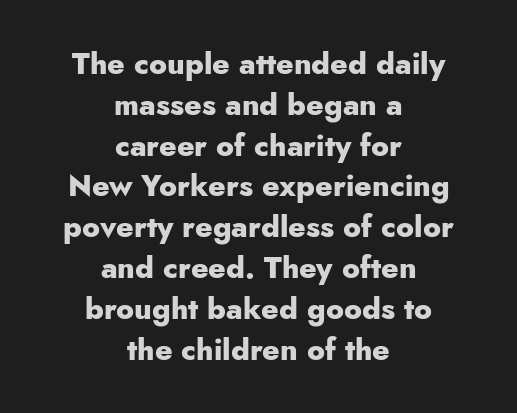
The image shows 30 px heavy sans-serif type, upright; set centered, normal line spacing (1.36x), normal letter spacing, not underlined; low stroke contrast and a small x-height.
